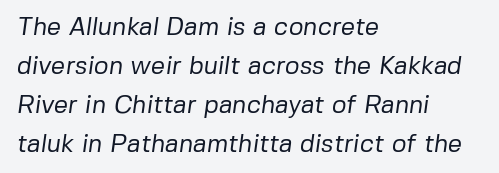
Q: Is the text bold? A: No.
Q: Is the text underlined? A: No.
Q: How is the paragraph aligned? A: Left-aligned.
Q: Is the spacing between letters normal or unusually wide? A: Normal.
Q: Is the spacing between lines tight, normal or loose? A: Normal.
